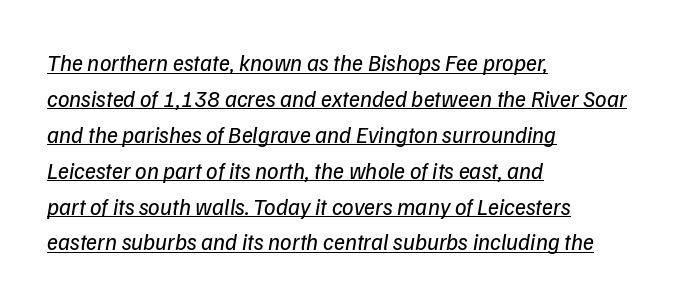
The image shows 23 px text type; set left-aligned, normal line spacing (1.56x), normal letter spacing, underlined.
